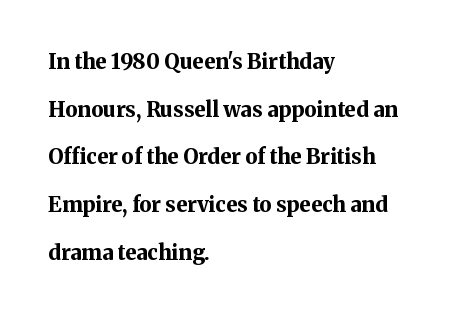
{"italic": "no", "bold": "yes", "underline": "no", "align": "left", "line_spacing": "loose", "line_spacing_ratio": 2.27, "letter_spacing": "normal", "letter_spacing_em": 0.0, "glyph_px": 21}
